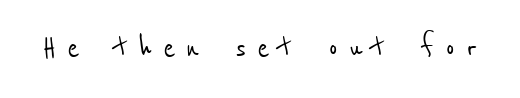
Loose tracking; the words dissolve into strings of separated letters. Here the designer chose a conventional face with non-uniform glyph widths. The space beneath each line is pristine and unruled. Each letter's strokes conclude bluntly, with no projecting serifs.
